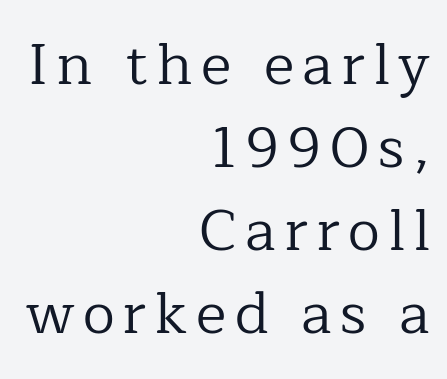
{"serif": "yes", "italic": "no", "bold": "no", "weight": "regular", "width": "normal", "stroke_contrast": "low", "x_height": "medium", "monospaced": "no", "underline": "no", "align": "right", "line_spacing": "normal", "line_spacing_ratio": 1.43, "glyph_px": 58}
